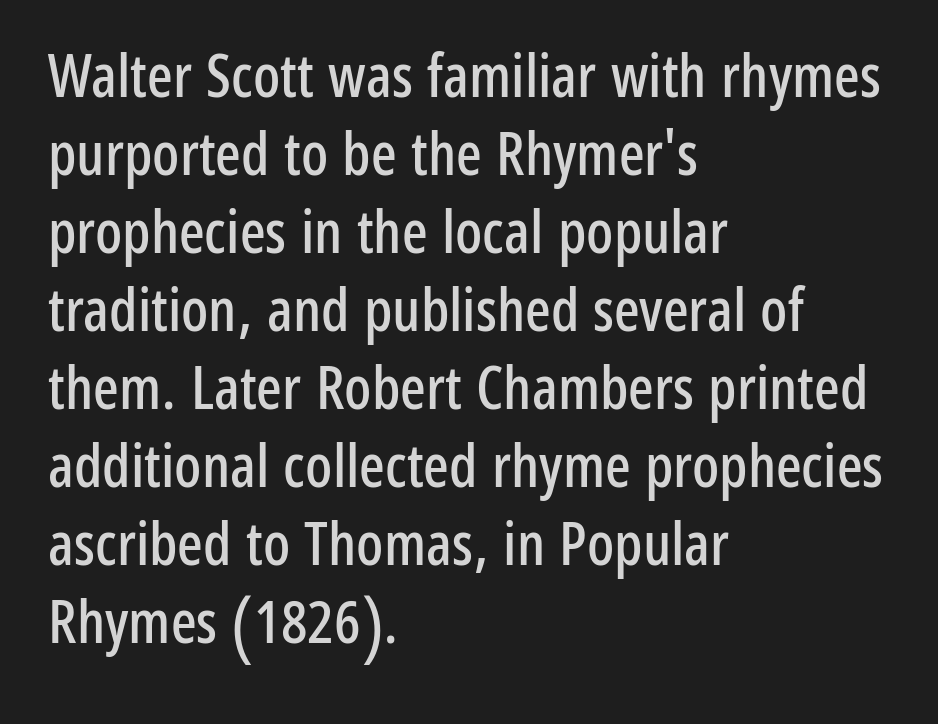
Does the leading feel generous? No, just average. Look at the tracking — it's just the regular setting, nothing added. These lines stack with their left ends in a neat column. Underlining? Definitely not there. Type style note: lacks serifs.
